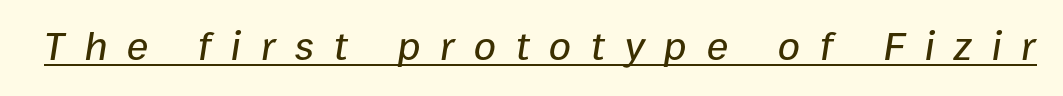
The image shows 41 px text type, italic (leaning right); set unusually wide letter spacing (+0.47 em), underlined; low stroke contrast and a medium x-height.
